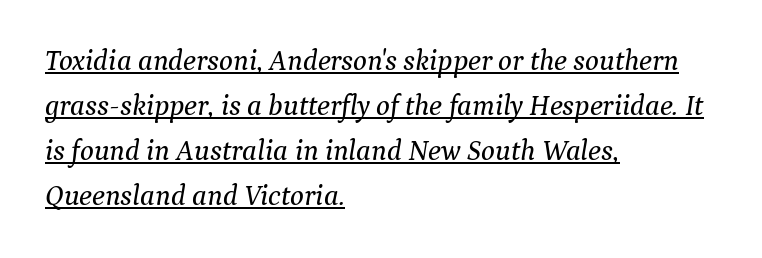
{"serif": "yes", "italic": "yes", "lean": "right", "slant_degrees": 9, "width": "normal", "stroke_contrast": "medium", "x_height": "medium", "monospaced": "no", "underline": "yes", "align": "left", "line_spacing": "normal", "line_spacing_ratio": 1.55, "letter_spacing": "normal", "letter_spacing_em": 0.0, "glyph_px": 29}
